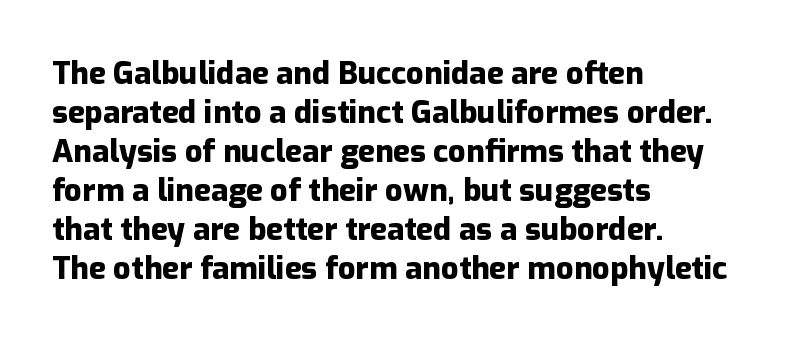
Q: Is the text bold? A: Yes.
Q: Is the text italic (slanted)? A: No, it is upright.
Q: Is the typeface a serif or a sans-serif typeface? A: Sans-serif.
Q: Is the text underlined? A: No.
Q: How is the paragraph aligned? A: Left-aligned.
Q: Is the spacing between letters normal or unusually wide? A: Normal.
Q: Is the spacing between lines tight, normal or loose? A: Normal.
Q: Width (condensed, normal, or wide)? A: Normal.
Q: Stroke contrast? A: Low.
Q: x-height? A: Medium.
Q: Monospaced? A: No.
